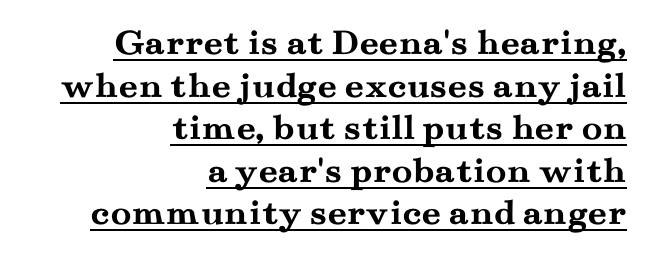
{"serif": "yes", "italic": "no", "bold": "yes", "weight": "semibold", "width": "wide", "stroke_contrast": "medium", "x_height": "small", "monospaced": "no", "underline": "yes", "align": "right", "line_spacing": "tight", "line_spacing_ratio": 1.12, "letter_spacing": "normal", "letter_spacing_em": 0.0, "glyph_px": 38}
